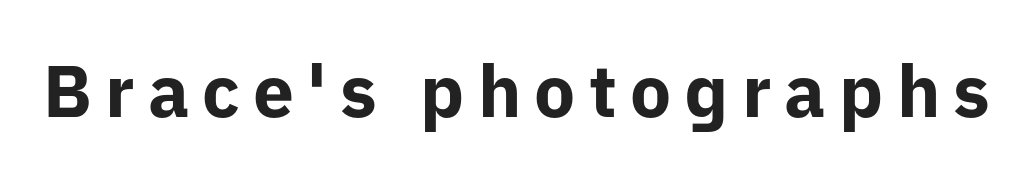
A typesetter would call this proportional, since set widths differ per character. Heavy, bold letterforms. Italic? Not at all — the glyphs are vertical. The face used here is a sans, in the tradition of grotesques and geometrics. Any mark beneath the type? The region is blank.
